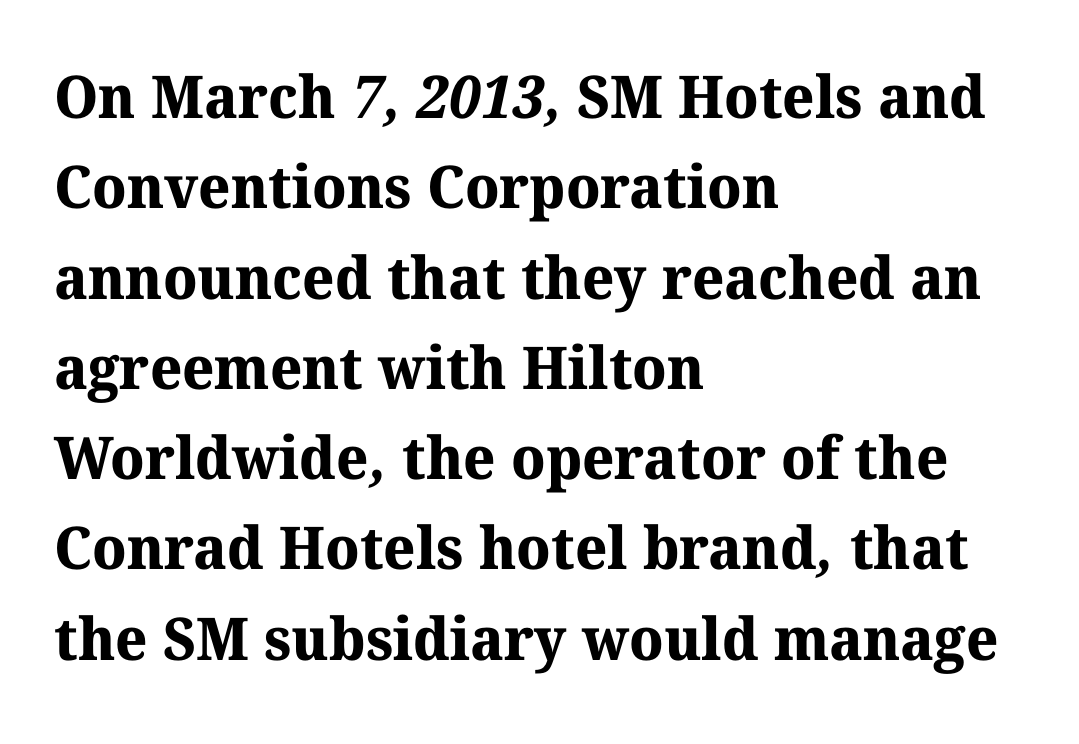
The image shows 59 px bold serif type; set left-aligned, normal line spacing (1.53x), normal letter spacing, not underlined; medium stroke contrast and a medium x-height.
